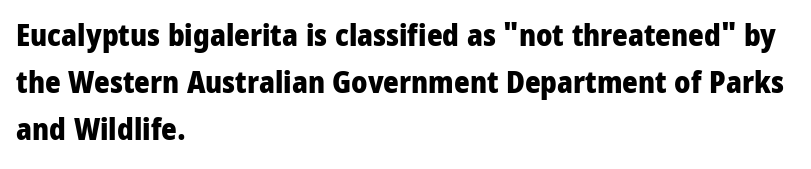
The words here are not underlined. Do the characters align in a grid? No, the font is proportional. The letters are bold, with thick, heavy strokes. No feet cap the strokes, marking this as sans-serif type. Line beginnings align vertically; line endings do not.
